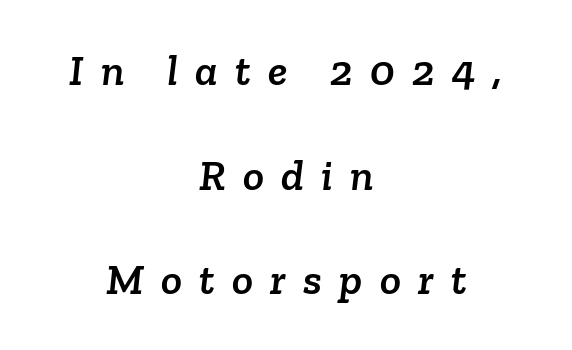
Q: Is the typeface a serif or a sans-serif typeface? A: Serif.
Q: Is the text underlined? A: No.
Q: How is the paragraph aligned? A: Centered.
Q: Is the spacing between letters normal or unusually wide? A: Unusually wide.
Q: Is the spacing between lines tight, normal or loose? A: Loose.
Q: Width (condensed, normal, or wide)? A: Normal.
Q: Stroke contrast? A: Low.
Q: x-height? A: Medium.
Q: Monospaced? A: No.
